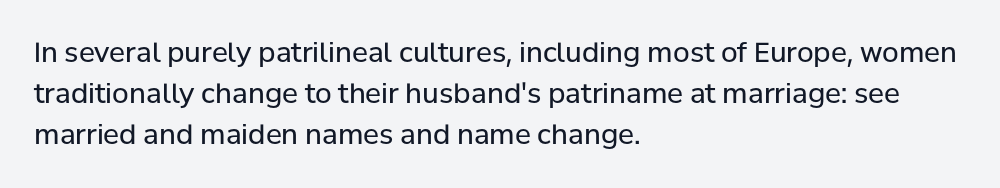
Q: Is the text bold? A: No.
Q: Is the text italic (slanted)? A: No, it is upright.
Q: Is the text underlined? A: No.
Q: How is the paragraph aligned? A: Left-aligned.
Q: Is the spacing between letters normal or unusually wide? A: Normal.
Q: Is the spacing between lines tight, normal or loose? A: Normal.
